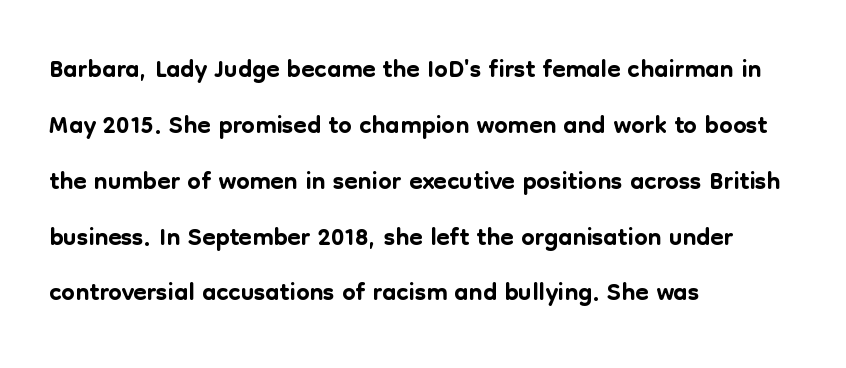
{"serif": "no", "italic": "no", "width": "normal", "stroke_contrast": "low", "x_height": "medium", "monospaced": "no", "underline": "no", "align": "left", "line_spacing": "normal", "line_spacing_ratio": 1.47, "letter_spacing": "normal", "letter_spacing_em": 0.0, "glyph_px": 38}
